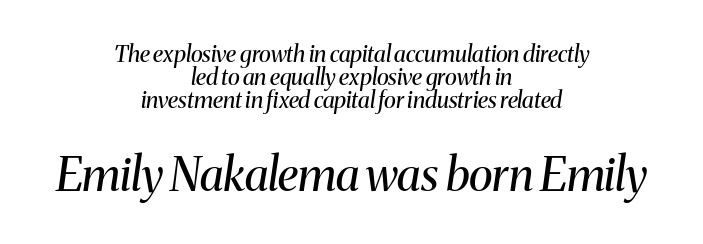
{"serif": "yes", "italic": "yes", "lean": "right", "slant_degrees": 8, "bold": "no", "weight": "regular", "width": "normal", "stroke_contrast": "medium", "x_height": "medium", "monospaced": "no", "underline": "no", "align": "center", "line_spacing": "tight", "line_spacing_ratio": 1.01, "letter_spacing": "normal", "letter_spacing_em": 0.0, "larger_block": "second", "size_ratio": 2.0, "glyph_px": 46}
